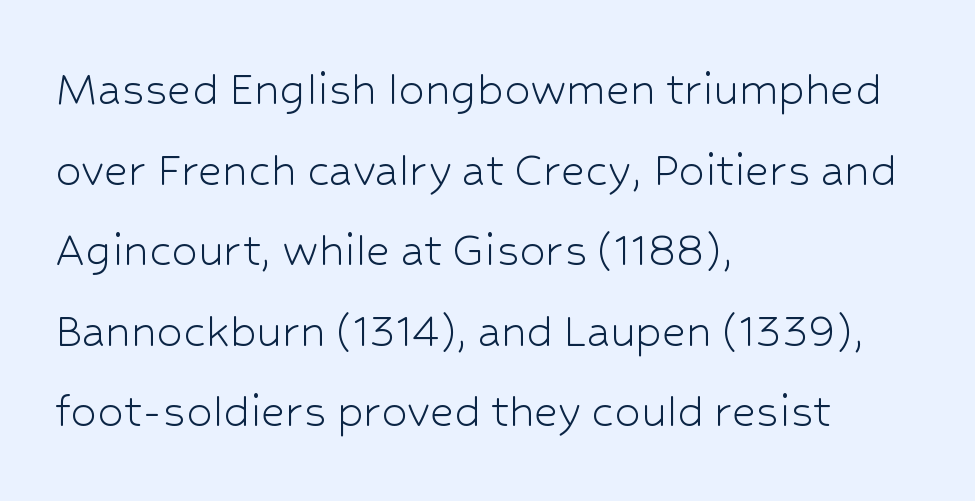
{"serif": "no", "italic": "no", "bold": "no", "weight": "light", "width": "normal", "stroke_contrast": "low", "x_height": "medium", "monospaced": "no", "underline": "no", "align": "left", "line_spacing": "normal", "line_spacing_ratio": 1.55, "letter_spacing": "normal", "letter_spacing_em": 0.0, "glyph_px": 52}
